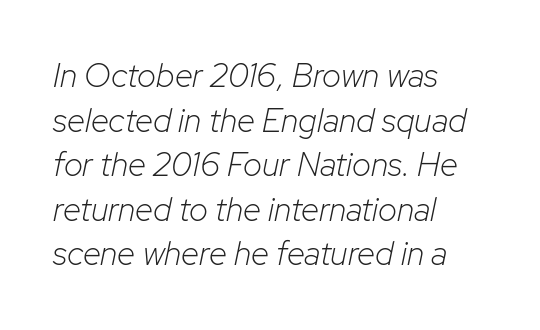
{"italic": "yes", "lean": "right", "slant_degrees": 12, "bold": "no", "weight": "light", "width": "normal", "stroke_contrast": "low", "x_height": "medium", "monospaced": "no", "underline": "no", "align": "left", "line_spacing": "normal", "line_spacing_ratio": 1.35, "letter_spacing": "normal", "letter_spacing_em": 0.0, "glyph_px": 33}
